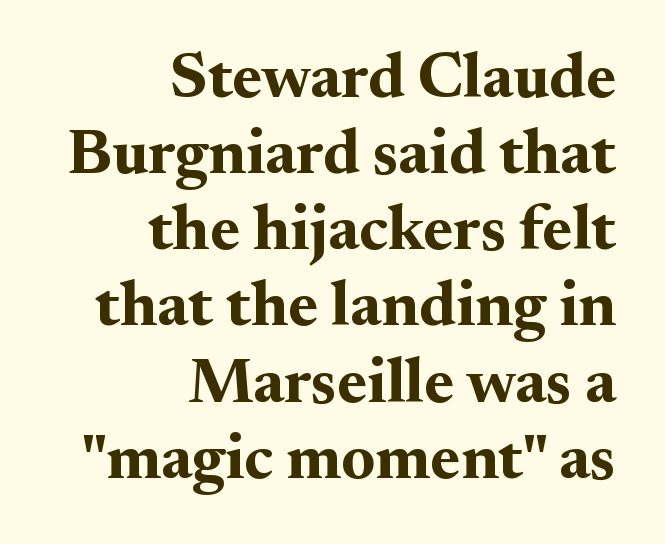
The image shows 64 px bold serif type, upright; set right-aligned, line spacing 1.19x, normal letter spacing, not underlined; medium stroke contrast and a small x-height.
